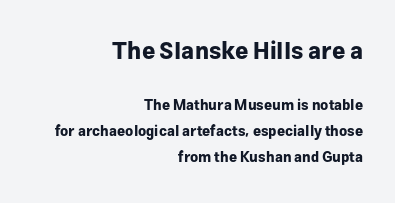
Q: Is the text bold? A: Yes.
Q: Is the text italic (slanted)? A: No, it is upright.
Q: Is the text underlined? A: No.
Q: How is the paragraph aligned? A: Right-aligned.
Q: Is the spacing between letters normal or unusually wide? A: Normal.
Q: Which block of text is set in a larger size, the first (top) or the second (bottom)? A: The first (top) one.
